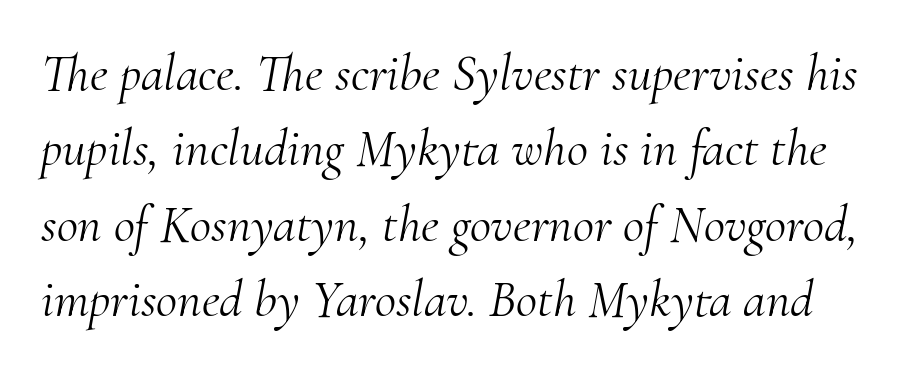
The image shows 52 px light serif type, italic (leaning right); set normal line spacing (1.45x), normal letter spacing, not underlined; medium stroke contrast and a small x-height.
